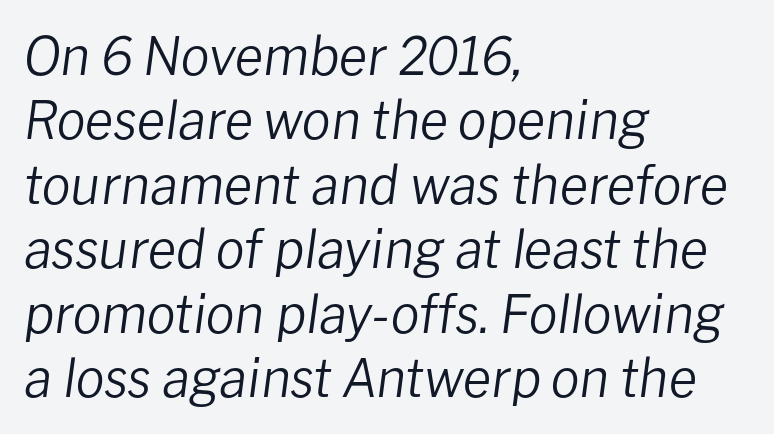
The image shows 52 px regular-weight type, italic (leaning right); set left-aligned, line spacing 1.24x, normal letter spacing, not underlined; low stroke contrast and a medium x-height.
